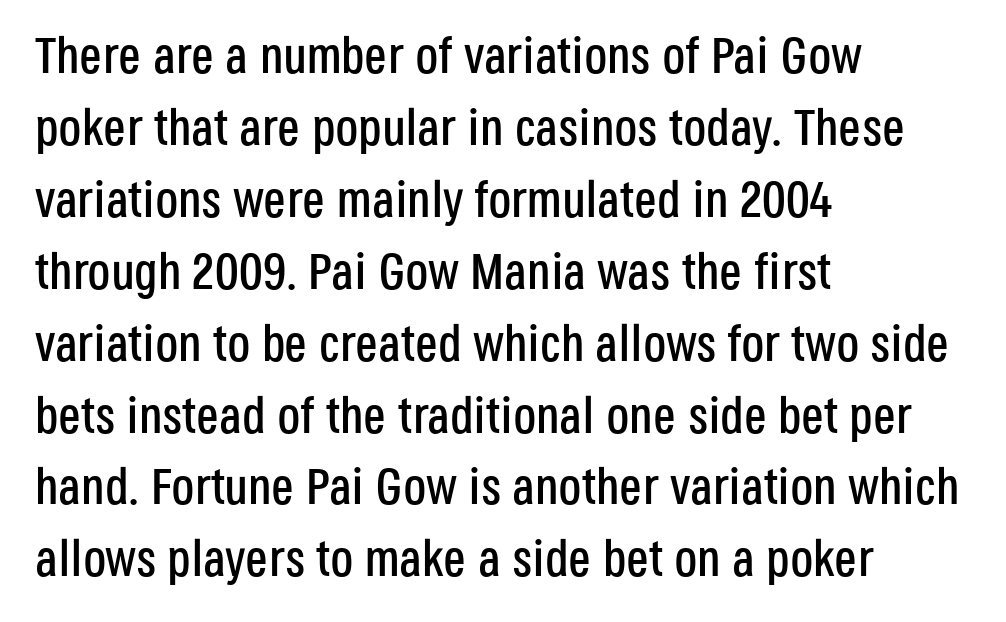
The rows are spaced the way most documents space them. The type is set solid horizontally, with unmodified tracking. Casual observation: everything's shoved over to the left. Ordinary non-slanted type is in use.
